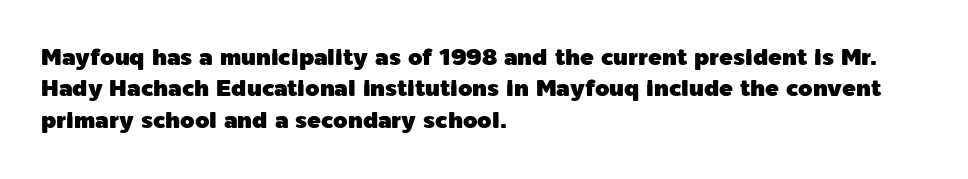
The image shows 23 px text type, upright; set left-aligned, normal line spacing (1.36x), normal letter spacing, not underlined.
